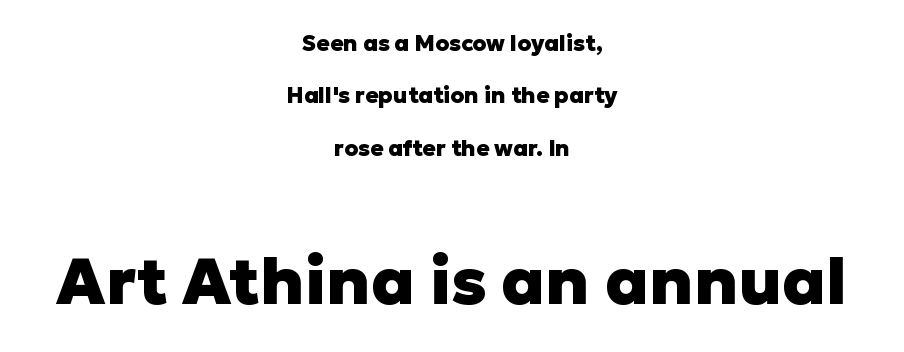
The image shows 66 px heavy sans-serif type, upright; set centered, loose line spacing (2.38x), normal letter spacing, not underlined; the second (bottom) block is 3.0x larger; low stroke contrast and a medium x-height.
